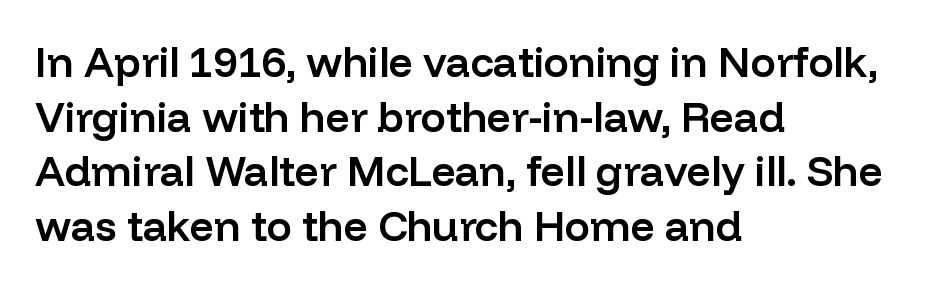
The image shows 42 px semibold sans-serif type, upright; set left-aligned, normal line spacing (1.3x), normal letter spacing, not underlined; low stroke contrast and a medium x-height.
